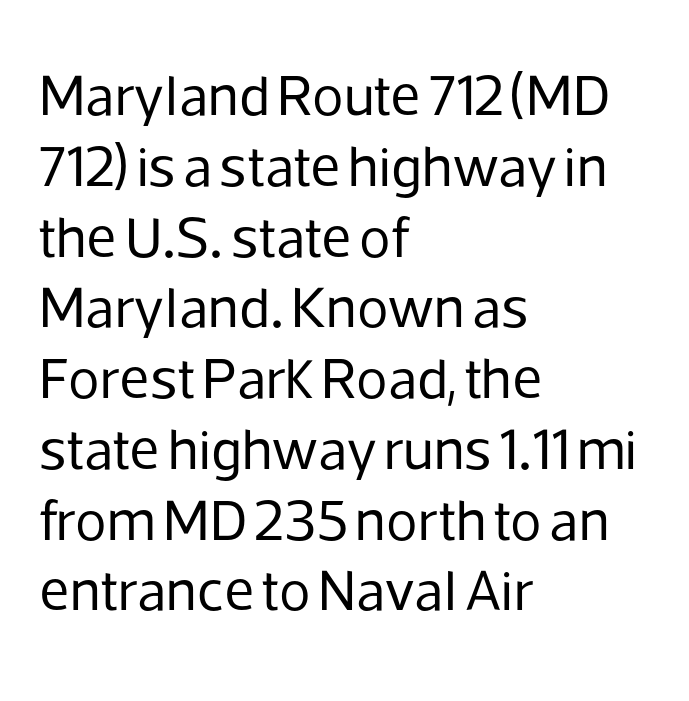
The image shows 58 px regular-weight sans-serif type, upright; set left-aligned, line spacing 1.22x, normal letter spacing, not underlined; low stroke contrast and a medium x-height.
